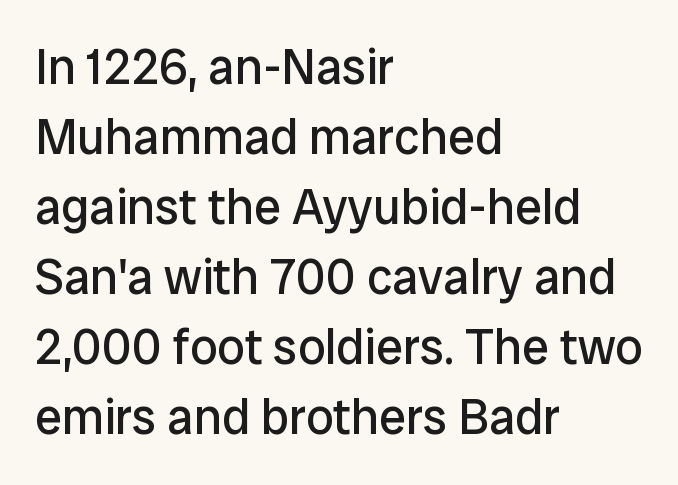
This block has exactly the height ordinary leading produces. The lettering holds an erect, upright posture throughout. The cut favours lightness, reaching ordinary text weight at its darkest. Each line starts at the same left margin while the right side varies. This sample has the flowing, uneven cadence of proportional lettering.
